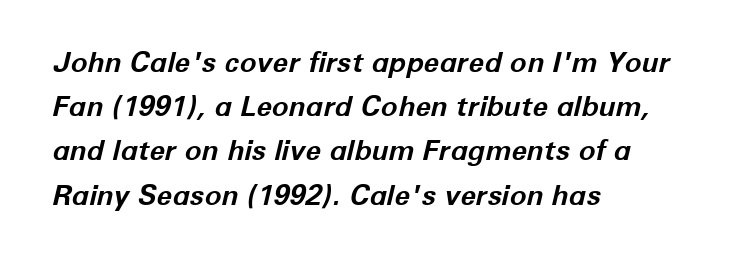
The image shows 28 px bold type, italic (leaning right); set left-aligned, normal line spacing (1.58x), normal letter spacing, not underlined; low stroke contrast and a medium x-height.
